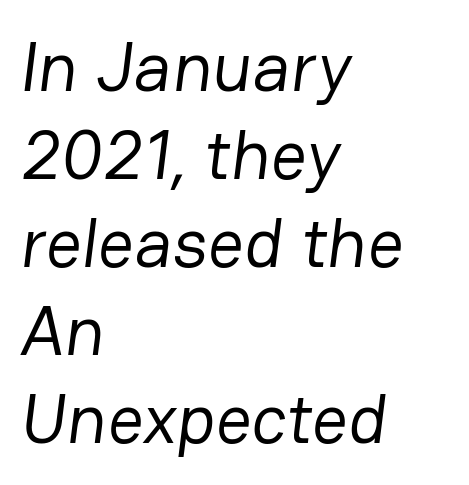
Q: Is the text bold? A: No.
Q: Is the typeface a serif or a sans-serif typeface? A: Sans-serif.
Q: Is the text underlined? A: No.
Q: How is the paragraph aligned? A: Left-aligned.
Q: Is the spacing between letters normal or unusually wide? A: Normal.
Q: Width (condensed, normal, or wide)? A: Normal.
Q: Stroke contrast? A: Low.
Q: x-height? A: Medium.
Q: Monospaced? A: No.
